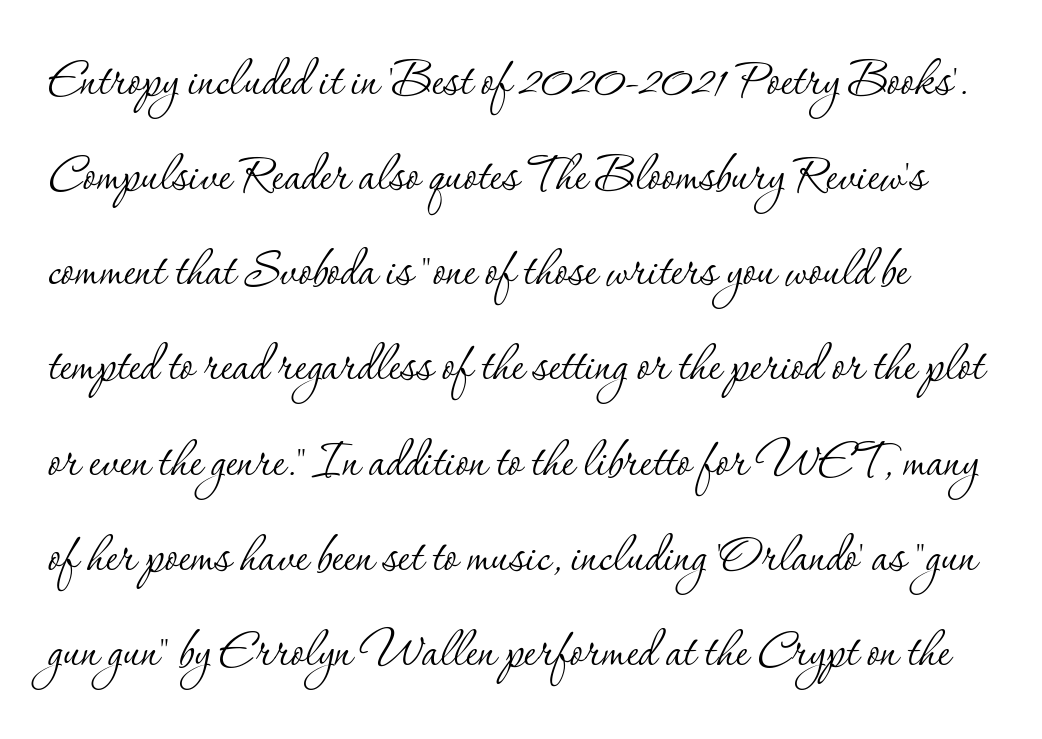
The image shows 61 px thin serif type; set normal line spacing (1.56x), normal letter spacing, not underlined; low stroke contrast and a small x-height.
